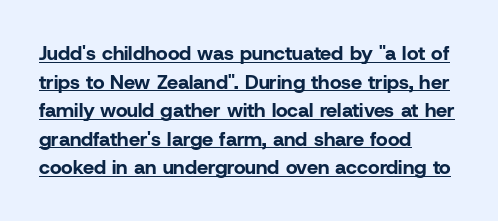
Layout note: lines flush left. The passage shown stacks its lines at a standard gap. The specimen includes a rule beneath the text block's lines. The letters stand upright; this is a roman face.
